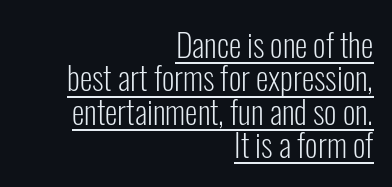
{"serif": "no", "italic": "no", "bold": "no", "weight": "light", "width": "condensed", "stroke_contrast": "low", "x_height": "medium", "monospaced": "no", "underline": "yes", "align": "right", "line_spacing": "tight", "line_spacing_ratio": 1.04, "letter_spacing": "normal", "letter_spacing_em": 0.0, "glyph_px": 32}
